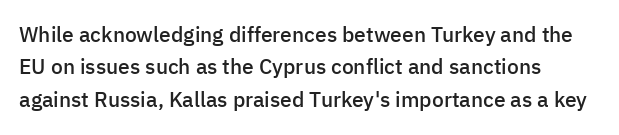
{"italic": "no", "bold": "semi", "underline": "no", "align": "left", "line_spacing": "normal", "line_spacing_ratio": 1.54, "letter_spacing": "normal", "letter_spacing_em": 0.0, "glyph_px": 21}
